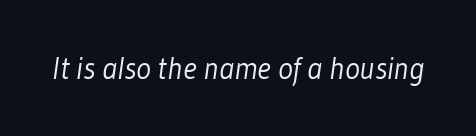
Varying glyph widths throughout — classic text-font behaviour. The rendering keeps characters at their native spacing. Stroke terminals: plain, sans-serif. The typeface has the unassuming heft of standard copy or less.
